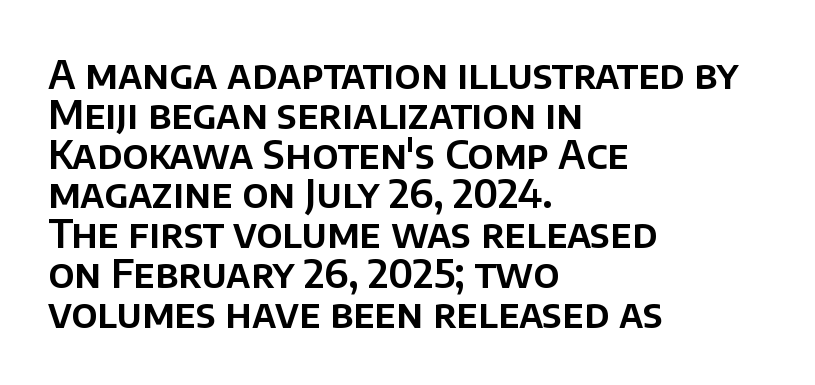
The type sits square on the baseline with zero lean. A typesetter would call this proportional, since set widths differ per character. Reading down the block, your eye returns to a fixed left position each line. Each word holds together tightly as a unit, with standard inter-letter gaps. This rendering features lettering with no underline. The passage shown stacks its lines with hardly any gap.
